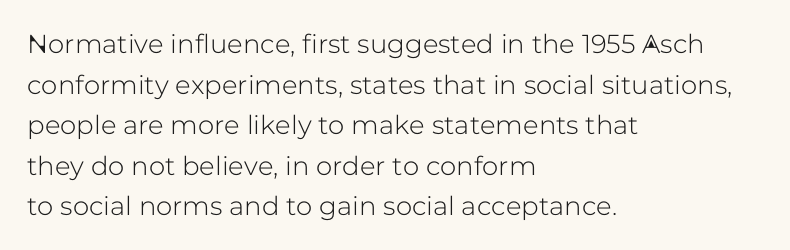
This rendering features lettering with no underline. How are the letters spaced? Ordinarily, with no added tracking. The setting favours the left margin, as ordinary paragraphs usually do. Does the lettering tilt? It doesn't — this is upright. Summary of vertical rhythm: regular, with standard interline spacing.
